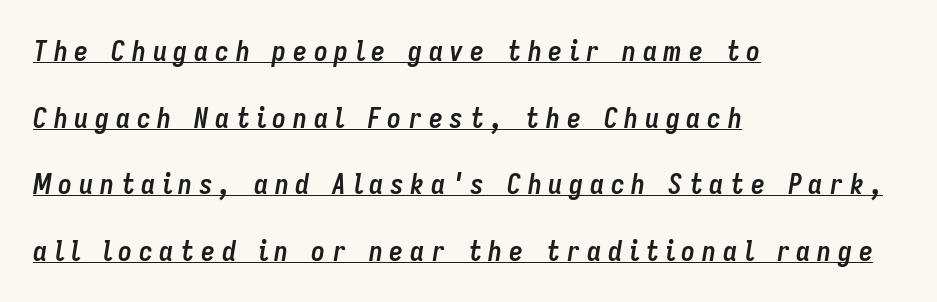
The image shows 28 px semibold, condensed type, italic (leaning right); set left-aligned, loose line spacing (2.38x), unusually wide letter spacing (+0.24 em), underlined; low stroke contrast and a medium x-height.
